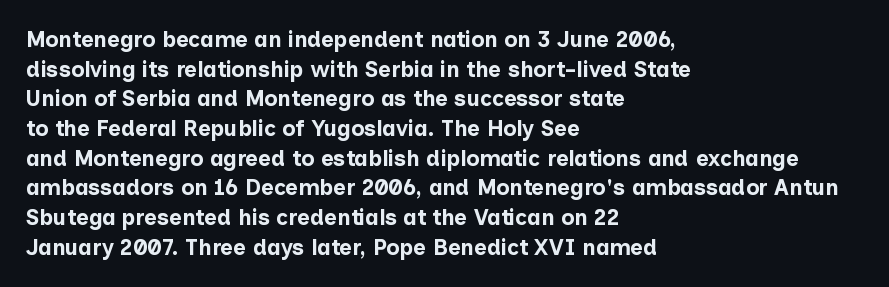
Q: Is the text bold? A: Yes.
Q: Is the text italic (slanted)? A: No, it is upright.
Q: Is the text underlined? A: No.
Q: How is the paragraph aligned? A: Left-aligned.
Q: Is the spacing between letters normal or unusually wide? A: Normal.
Q: Is the spacing between lines tight, normal or loose? A: Normal.
